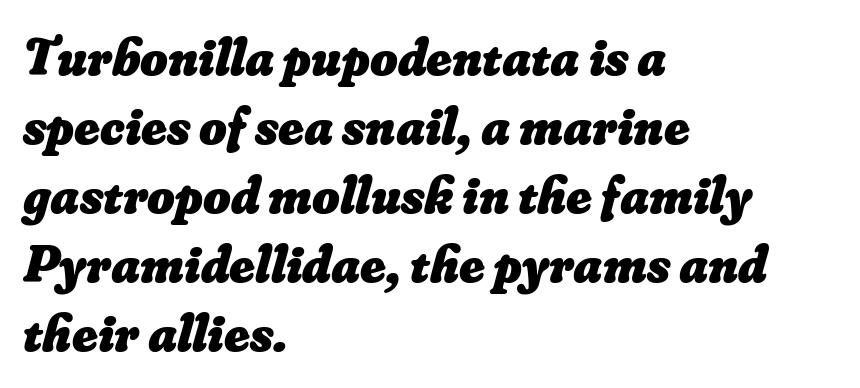
Any mark beneath the type? The region is blank. The face used here is proportionally spaced, like ordinary book or web type. In terms of letterspacing, this is plain default setting. Students, observe: this is what conventionally led text looks like.
